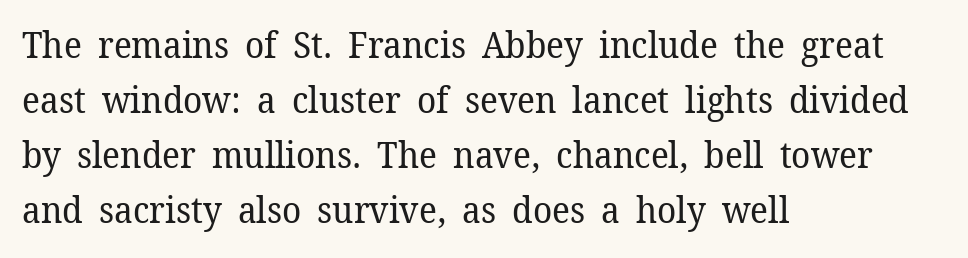
The image shows 36 px regular-weight serif type, upright; set left-aligned, normal line spacing (1.53x), normal letter spacing, not underlined; low stroke contrast and a medium x-height.
